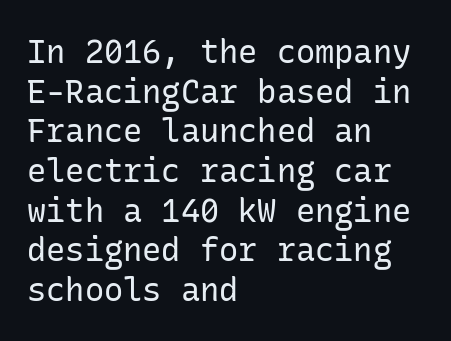
The paragraph has a hard left edge and a soft right edge. Serif or sans? Sans — the stroke terminals are bare. If you drew a line through each stem, it would be perfectly vertical. The gaps between neighbouring characters are ordinary and unremarkable.
